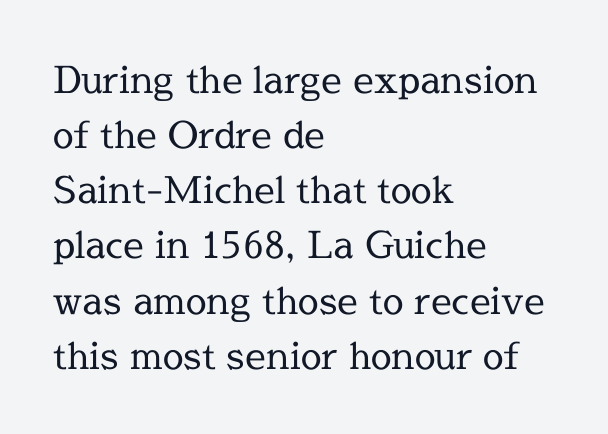
The image shows 37 px regular-weight serif type, upright; set left-aligned, normal line spacing (1.49x), normal letter spacing, not underlined; a medium x-height.
